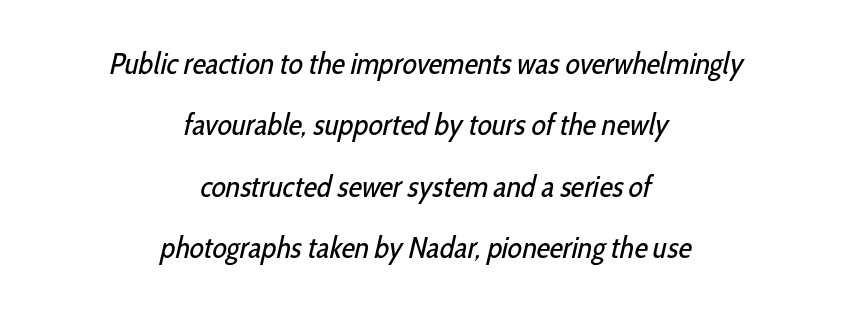
The image shows 30 px regular-weight, condensed sans-serif type; set centered, loose line spacing (2.05x), normal letter spacing, not underlined; low stroke contrast and a medium x-height.
